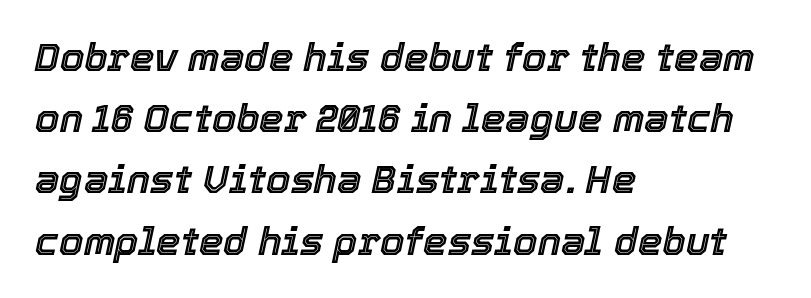
The image shows 39 px text type, italic (leaning right); set left-aligned, normal line spacing (1.57x), normal letter spacing, not underlined; a medium x-height.
